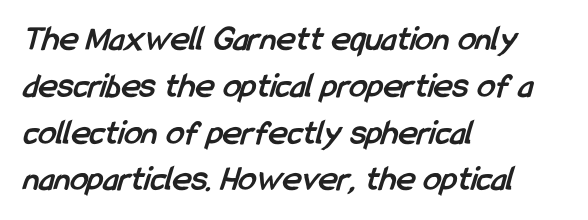
Nothing unusual about the tracking: characters are spaced as the font intends. Only glyphs here, with clear space below each row. Does the copy run flush right? No — it runs flush left. Does the weight exceed regular? Yes, all the way to bold. The lines sit at an ordinary, default distance from one another.
